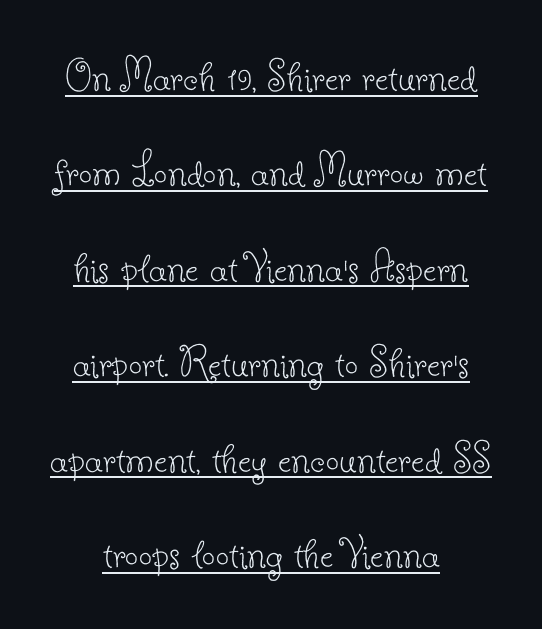
Q: Is the text bold? A: No.
Q: Is the text italic (slanted)? A: No, it is upright.
Q: Is the typeface a serif or a sans-serif typeface? A: Serif.
Q: Is the text underlined? A: Yes.
Q: Is the spacing between letters normal or unusually wide? A: Normal.
Q: Is the spacing between lines tight, normal or loose? A: Loose.
Q: Width (condensed, normal, or wide)? A: Normal.
Q: Stroke contrast? A: Low.
Q: x-height? A: Small.
Q: Monospaced? A: No.
